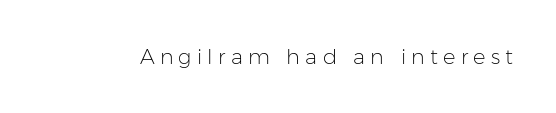
{"italic": "no", "bold": "no", "underline": "no", "letter_spacing": "wide", "letter_spacing_em": 0.25, "glyph_px": 21}
